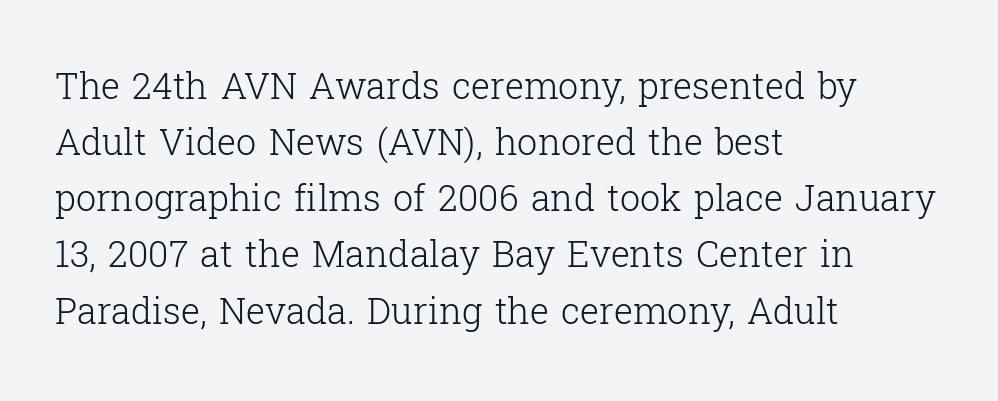
Nope, not italic — everything's standing straight. Caption: multi-line text, flush left, ragged right. Check where the strokes stop: tiny serifs finish them off. Each stroke keeps to a modest, everyday thickness or less.
